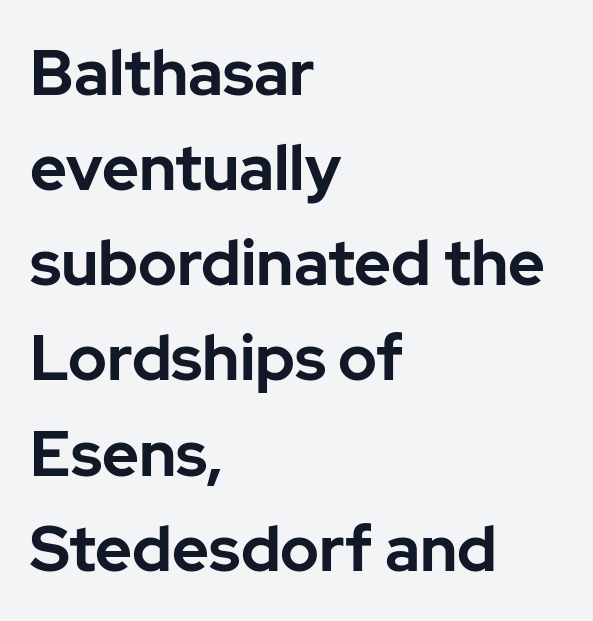
{"serif": "no", "italic": "no", "bold": "yes", "weight": "bold", "width": "normal", "stroke_contrast": "low", "x_height": "medium", "monospaced": "no", "underline": "no", "align": "left", "line_spacing": "normal", "line_spacing_ratio": 1.51, "letter_spacing": "normal", "letter_spacing_em": 0.0, "glyph_px": 63}
